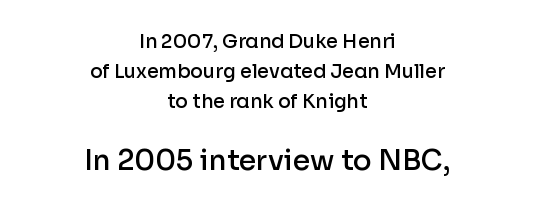
This sample is center-justified, so both line endings float freely. Proportional: the letters do not fall into vertical columns. The vertical gap from one line to the next is medium. A somewhat darkened texture: the type is semibold rather than bold. This layout puts the modest block above and the oversized block below.
